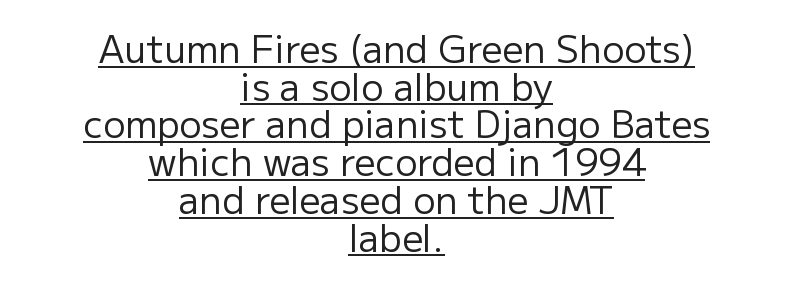
The image shows 37 px regular-weight sans-serif type, upright; set centered, tight line spacing (1.02x), normal letter spacing, underlined; low stroke contrast and a medium x-height.
